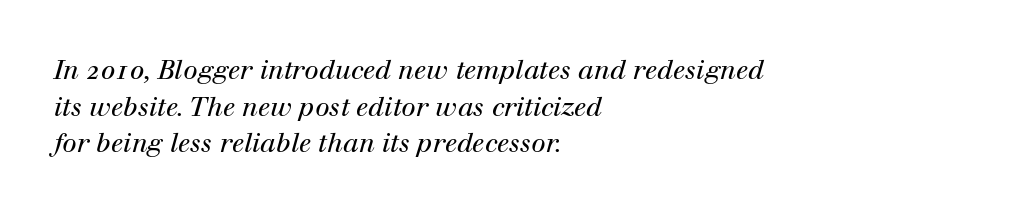
Has an underline been added? It has not. One-word summary of the alignment: left. Regarding leading, the lines here are spaced in the standard way. Yep, that's italic — everything's leaning. Caption: face not bold, strokes unweighted. The letterforms sit shoulder to shoulder at normal distance.
